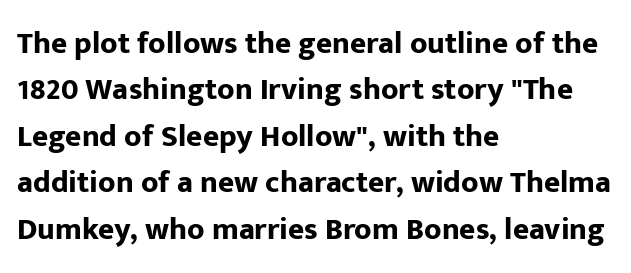
Character widths vary here, with narrow letters taking less room than wide ones. The rendering anchors every line to the left-hand side. Thick stems and heavy bowls — unmistakably bold. This is roman type, the default non-slanted kind. Unmarked baselines from the first word to the last. Regarding serifs, this sample does without them.
